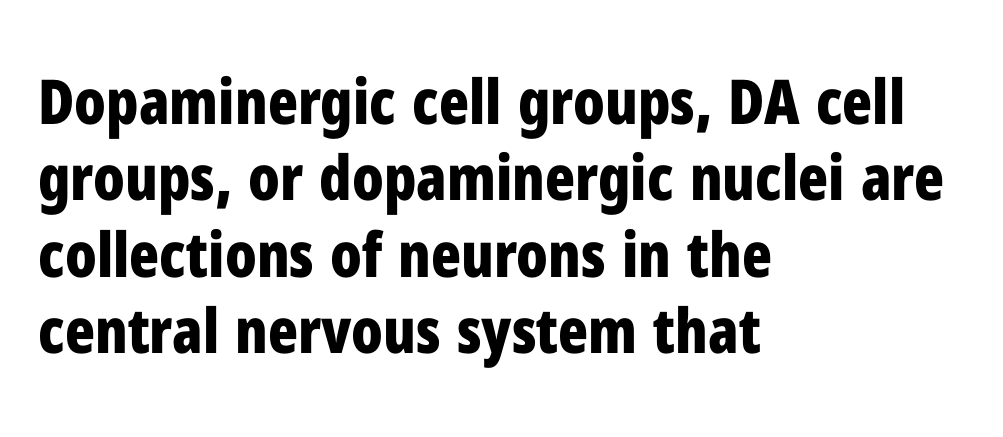
{"serif": "no", "italic": "no", "bold": "yes", "weight": "bold", "width": "condensed", "stroke_contrast": "low", "x_height": "medium", "monospaced": "no", "underline": "no", "align": "left", "line_spacing_ratio": 1.23, "letter_spacing": "normal", "letter_spacing_em": 0.0, "glyph_px": 62}
